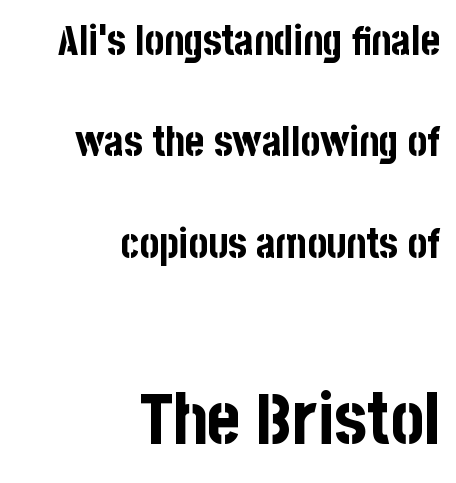
In terms of leading, this rendering errs on the spacious side. There is no visible air inserted between adjacent glyphs. The typeface chosen for these lines omits serifs. Here the designer chose a conventional face with non-uniform glyph widths. Students, this is bold: see how much ink each stroke carries.
